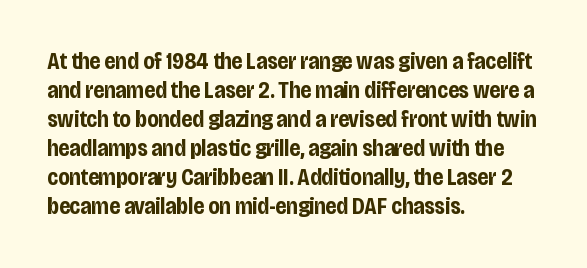
The typography opts for an upright posture over an oblique one. What weight is shown? A full bold with thick strokes. How would I describe the line gaps? Plain and ordinary. Each line starts at the same left margin while the right side varies.
